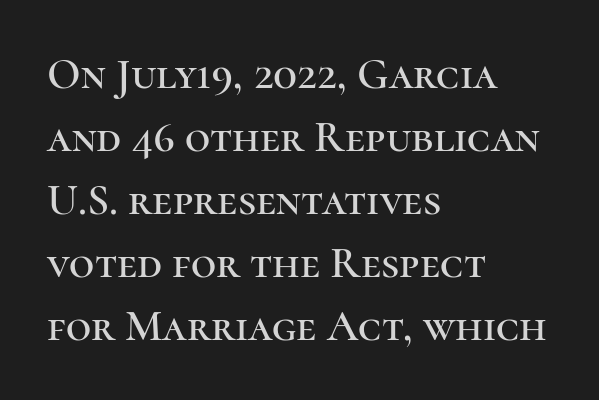
Check where the strokes stop: tiny serifs finish them off. The face used here is proportionally spaced, like ordinary book or web type. Any mark beneath the type? The region is blank. Each line starts at the same left margin while the right side varies. The rows are spaced the way most documents space them.
